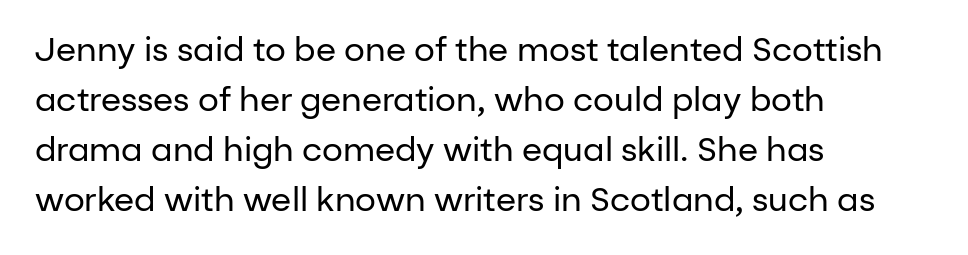
The image shows 33 px regular-weight sans-serif type, upright; set left-aligned, normal line spacing (1.52x), normal letter spacing, not underlined; low stroke contrast and a medium x-height.
